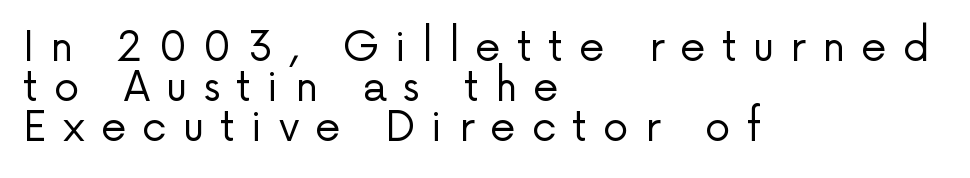
Q: Is the text bold? A: No.
Q: Is the text italic (slanted)? A: No, it is upright.
Q: Is the typeface a serif or a sans-serif typeface? A: Sans-serif.
Q: Is the text underlined? A: No.
Q: How is the paragraph aligned? A: Left-aligned.
Q: Is the spacing between letters normal or unusually wide? A: Unusually wide.
Q: Is the spacing between lines tight, normal or loose? A: Tight.
Q: Width (condensed, normal, or wide)? A: Normal.
Q: Stroke contrast? A: Low.
Q: x-height? A: Medium.
Q: Monospaced? A: No.
